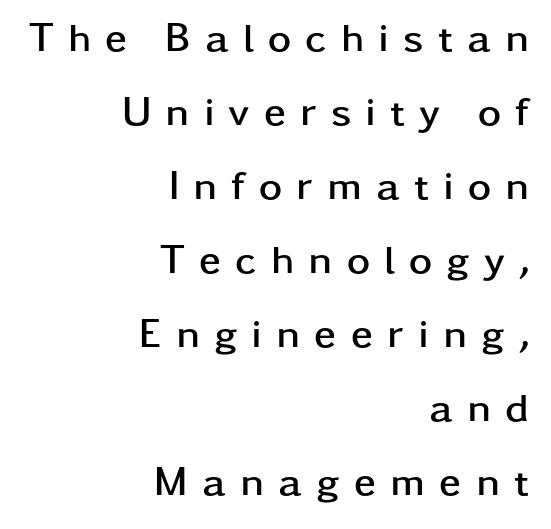
{"serif": "no", "italic": "no", "bold": "yes", "weight": "semibold", "width": "wide", "stroke_contrast": "low", "x_height": "medium", "monospaced": "no", "underline": "no", "align": "right", "line_spacing_ratio": 1.85, "letter_spacing": "wide", "letter_spacing_em": 0.35, "glyph_px": 40}
